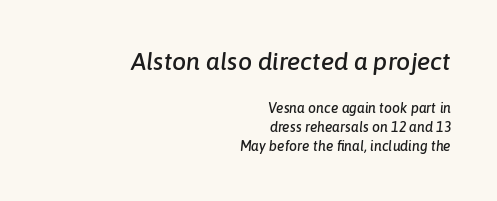
The text carries the slant typical of an italic or oblique font. Interline gaps are of average width in this sample. The letters sit at their default tracking, neither squeezed nor spread. This sample is right-justified, so line beginnings fall wherever the words allow. Top chunk: large. Bottom chunk: small.
